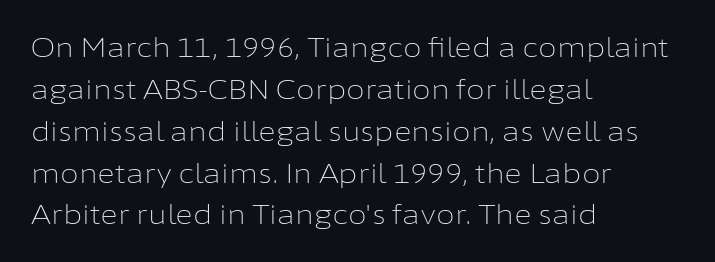
Q: Is the text bold? A: No.
Q: Is the text italic (slanted)? A: No, it is upright.
Q: Is the text underlined? A: No.
Q: How is the paragraph aligned? A: Left-aligned.
Q: Is the spacing between letters normal or unusually wide? A: Normal.
Q: Is the spacing between lines tight, normal or loose? A: Normal.
